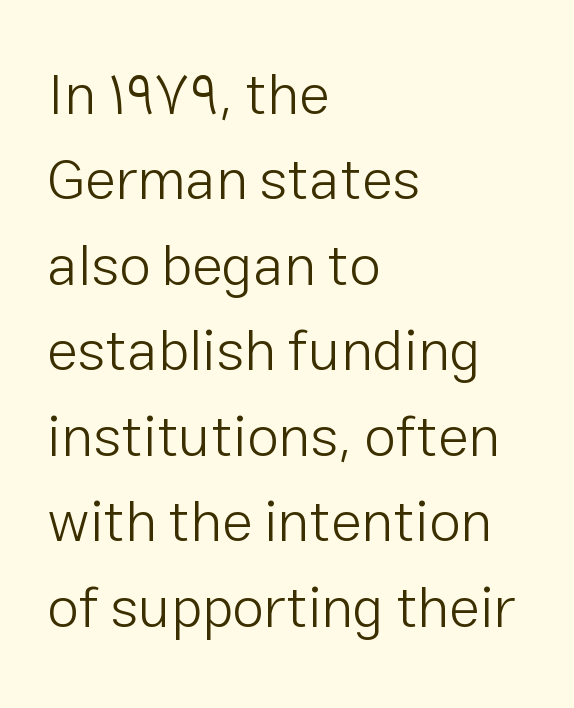
The image shows 57 px light sans-serif type, upright; set left-aligned, normal line spacing (1.5x), normal letter spacing, not underlined; low stroke contrast and a medium x-height.
